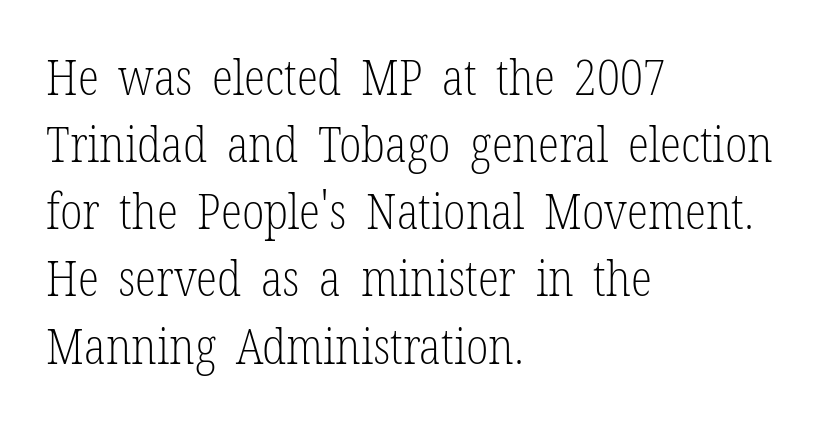
{"serif": "yes", "italic": "no", "bold": "no", "weight": "light", "width": "condensed", "stroke_contrast": "low", "x_height": "medium", "monospaced": "no", "underline": "no", "align": "left", "line_spacing": "normal", "line_spacing_ratio": 1.37, "letter_spacing": "normal", "letter_spacing_em": 0.0, "glyph_px": 49}
